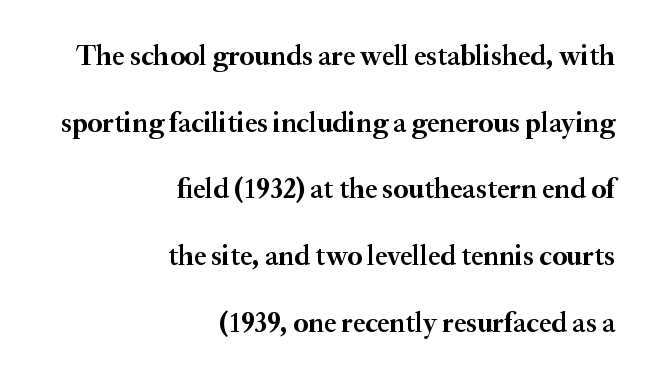
The strip under each line holds only bare page. A typesetter would call this leading open, well beyond the default. In terms of posture, this sample is upright. Reading down the block, your eye finds every line finishing at a fixed right position.
